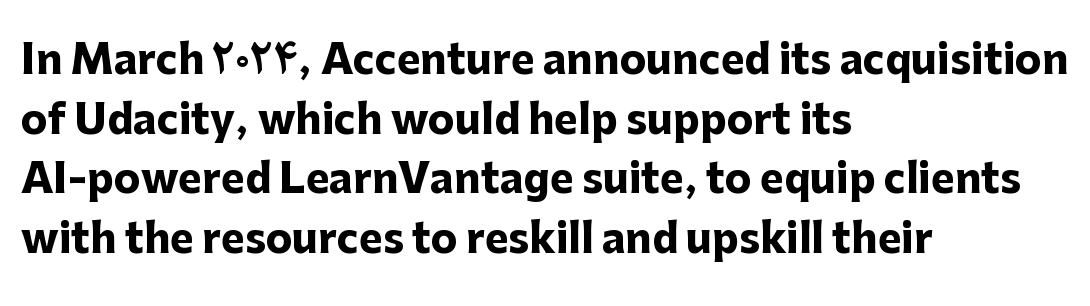
The image shows 40 px heavy sans-serif type, upright; set left-aligned, normal line spacing (1.49x), normal letter spacing, not underlined; low stroke contrast and a medium x-height.
